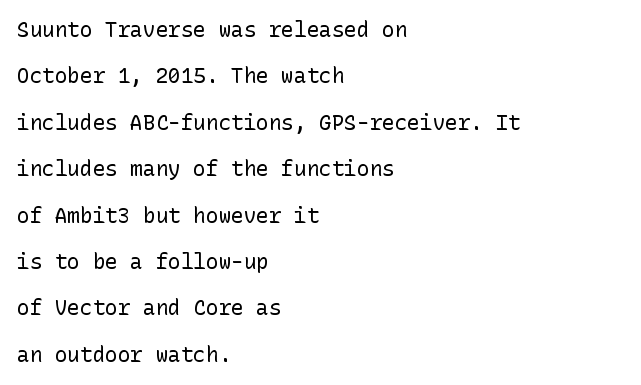
{"italic": "no", "bold": "no", "underline": "no", "align": "left", "line_spacing": "loose", "line_spacing_ratio": 2.21, "letter_spacing": "normal", "letter_spacing_em": 0.0, "glyph_px": 21}
